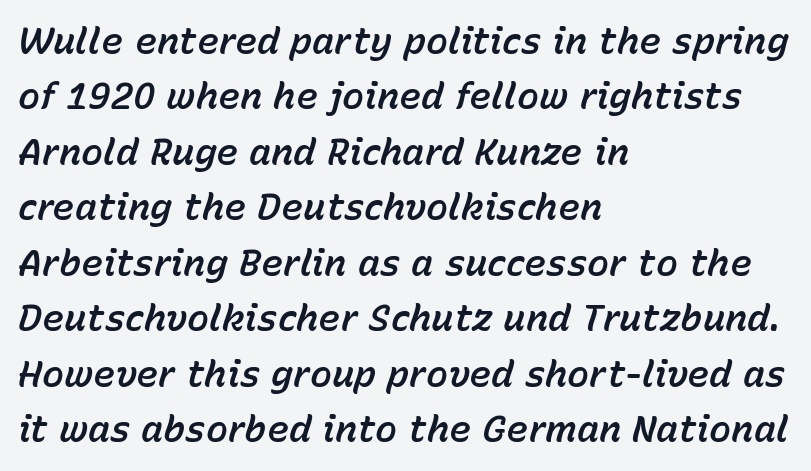
The image shows 37 px text type, italic (leaning right); set left-aligned, normal line spacing (1.5x), normal letter spacing, not underlined; low stroke contrast and a medium x-height.
